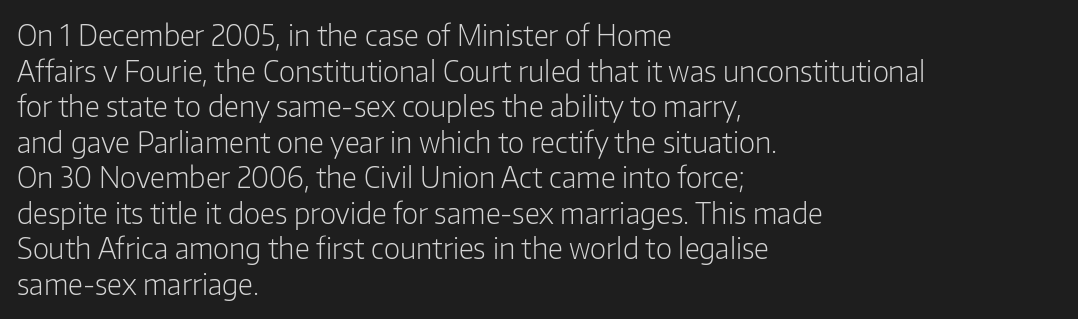
The image shows 28 px light sans-serif type, upright; set left-aligned, normal line spacing (1.27x), normal letter spacing, not underlined; low stroke contrast and a medium x-height.
